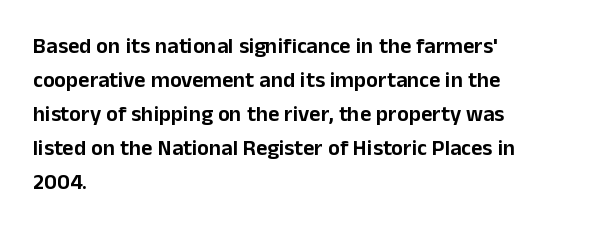
Students, observe: this is what conventionally led text looks like. This sample uses an upright cut, with every glyph sitting square on the baseline. A clean baseline with only descenders dipping below it. Each word holds together tightly as a unit, with standard inter-letter gaps.
